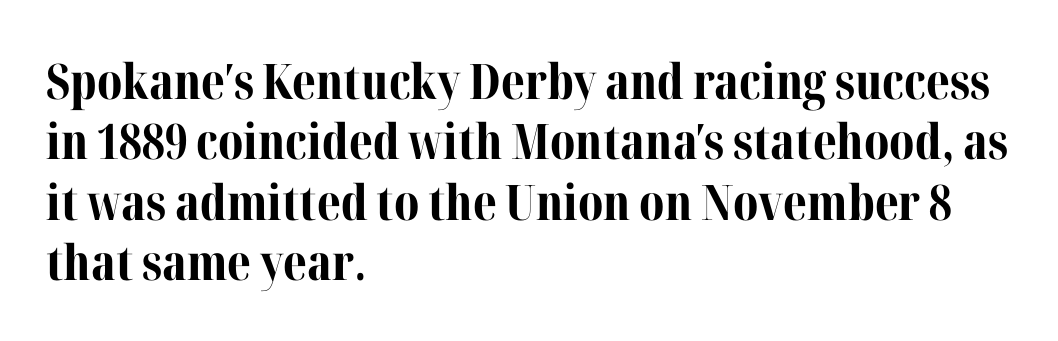
The image shows 49 px bold serif type, upright; set left-aligned, line spacing 1.23x, normal letter spacing, not underlined; medium stroke contrast and a medium x-height.
